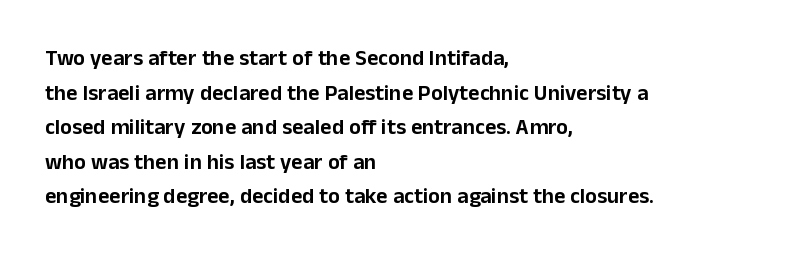
The image shows 22 px text type, upright; set left-aligned, normal line spacing (1.57x), normal letter spacing, not underlined.
